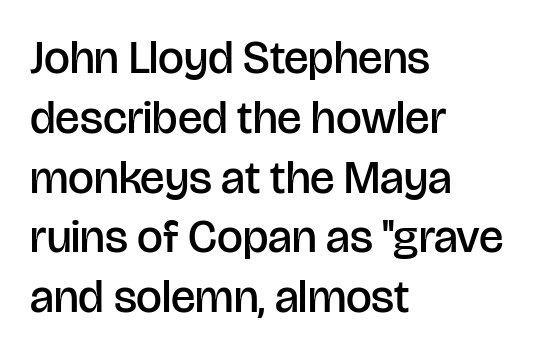
Q: Is the text bold? A: Semi-bold.
Q: Is the text italic (slanted)? A: No, it is upright.
Q: Is the typeface a serif or a sans-serif typeface? A: Sans-serif.
Q: Is the text underlined? A: No.
Q: How is the paragraph aligned? A: Left-aligned.
Q: Is the spacing between letters normal or unusually wide? A: Normal.
Q: Is the spacing between lines tight, normal or loose? A: Normal.
Q: Width (condensed, normal, or wide)? A: Normal.
Q: Stroke contrast? A: Low.
Q: x-height? A: Large.
Q: Monospaced? A: No.
